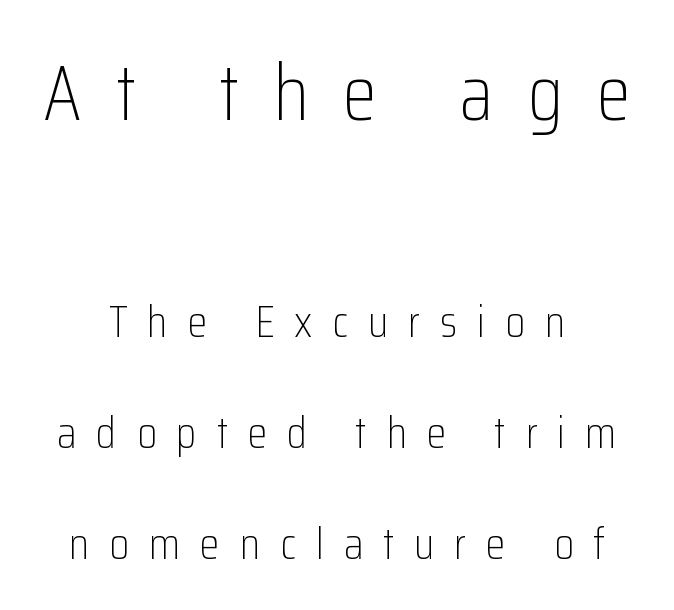
The image shows 78 px light, condensed sans-serif type, upright; set loose line spacing (2.46x), unusually wide letter spacing (+0.44 em), not underlined; the first (top) block is 1.73x larger; low stroke contrast and a medium x-height.
